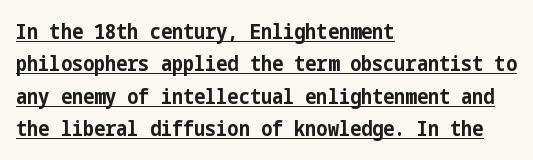
{"italic": "no", "bold": "yes", "underline": "yes", "align": "left", "line_spacing": "normal", "line_spacing_ratio": 1.54, "letter_spacing": "normal", "letter_spacing_em": 0.0, "glyph_px": 21}
